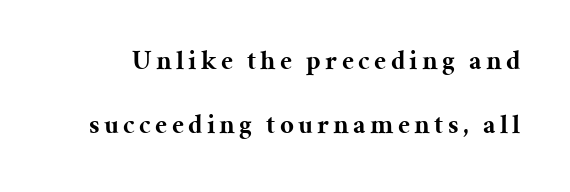
{"italic": "no", "bold": "yes", "underline": "no", "line_spacing": "loose", "line_spacing_ratio": 2.37, "glyph_px": 27}
